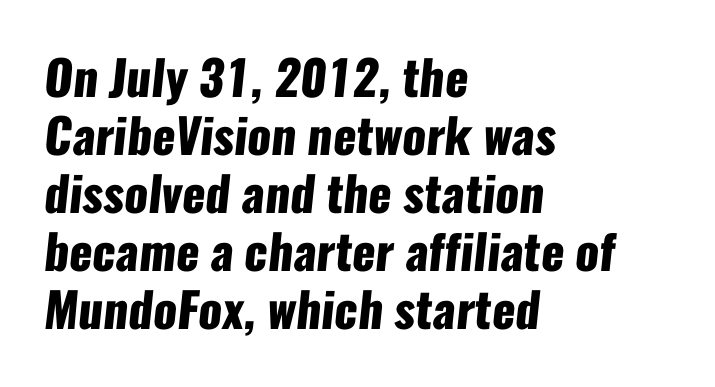
The setting favours the left margin, as ordinary paragraphs usually do. The space beneath each line is pristine and unruled. As a designer I'd log this as weight 700, bold. Students, note that the glyphs here touch the page at normal intervals.
